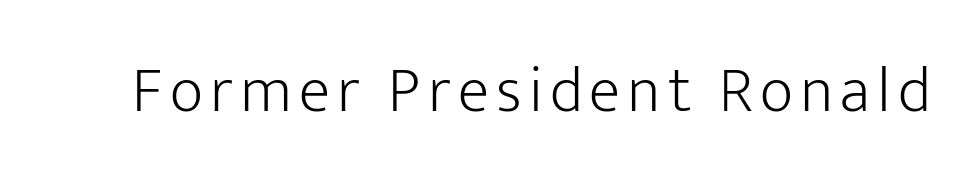
Are there feet on the stems? There aren't — it's a sans. The strip under each line holds only bare page. Posture: upright roman. Here the designer chose a conventional face with non-uniform glyph widths.
